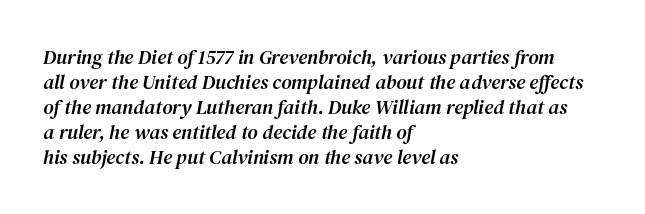
The image shows 20 px text type, italic (leaning right); set left-aligned, normal line spacing (1.25x), normal letter spacing, not underlined.
